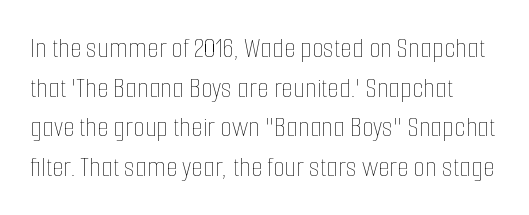
The glyphs are unaccompanied by any horizontal stroke below them. Ascenders rise straight up at ninety degrees. Reading down the column, the eye jumps a familiar distance to each next line. The passage shown has conventional tracking throughout.
